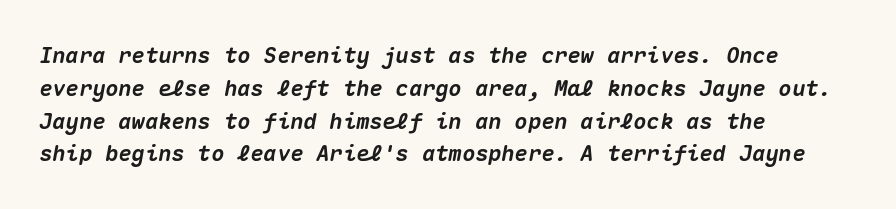
{"italic": "yes", "lean": "right", "slant_degrees": 10, "bold": "yes", "underline": "no", "align": "left", "line_spacing": "normal", "line_spacing_ratio": 1.49, "letter_spacing": "normal", "letter_spacing_em": 0.0, "glyph_px": 22}
